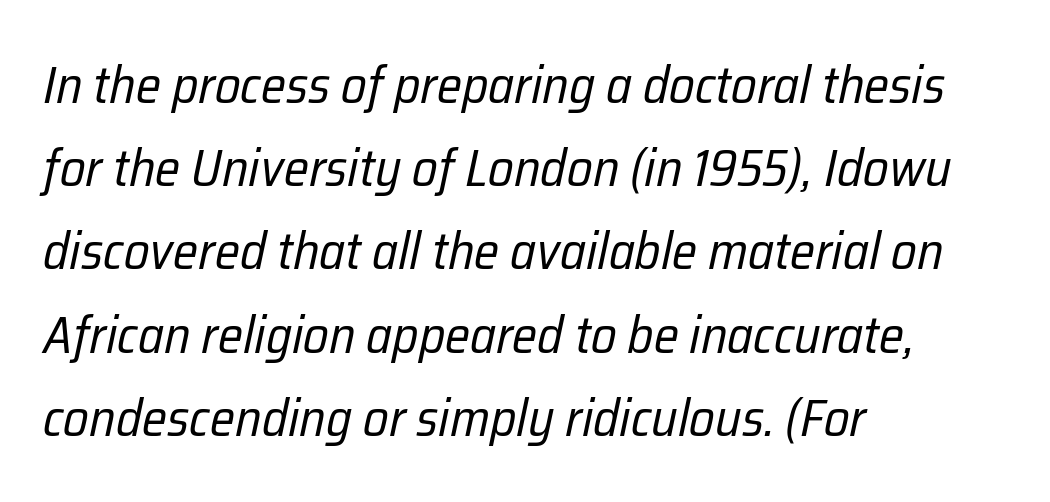
{"italic": "yes", "lean": "right", "slant_degrees": 12, "bold": "no", "weight": "regular", "width": "condensed", "stroke_contrast": "low", "x_height": "medium", "monospaced": "no", "underline": "no", "align": "left", "line_spacing": "normal", "line_spacing_ratio": 1.6, "letter_spacing": "normal", "letter_spacing_em": 0.0, "glyph_px": 52}
